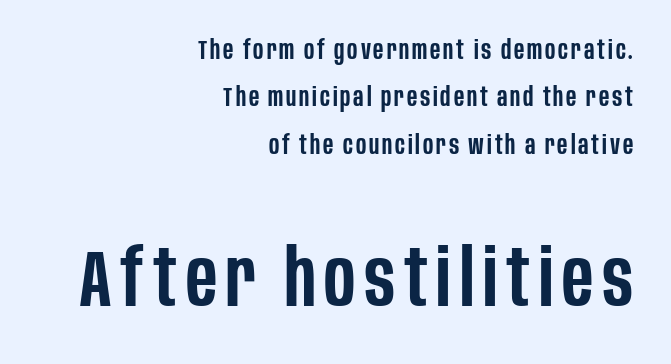
Q: Is the text bold? A: Semi-bold.
Q: Is the text italic (slanted)? A: No, it is upright.
Q: Is the typeface a serif or a sans-serif typeface? A: Sans-serif.
Q: Is the text underlined? A: No.
Q: How is the paragraph aligned? A: Right-aligned.
Q: Which block of text is set in a larger size, the first (top) or the second (bottom)? A: The second (bottom) one.
Q: Width (condensed, normal, or wide)? A: Condensed.
Q: Stroke contrast? A: Low.
Q: x-height? A: Large.
Q: Monospaced? A: No.
